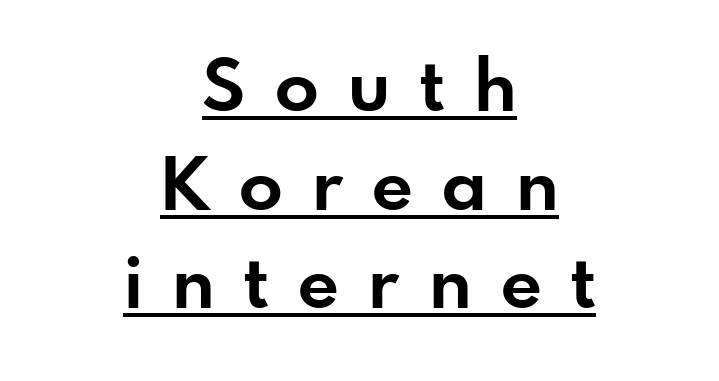
Q: Is the text bold? A: Yes.
Q: Is the text italic (slanted)? A: No, it is upright.
Q: Is the typeface a serif or a sans-serif typeface? A: Sans-serif.
Q: Is the text underlined? A: Yes.
Q: How is the paragraph aligned? A: Centered.
Q: Is the spacing between letters normal or unusually wide? A: Unusually wide.
Q: Is the spacing between lines tight, normal or loose? A: Normal.
Q: Width (condensed, normal, or wide)? A: Normal.
Q: Stroke contrast? A: Low.
Q: x-height? A: Small.
Q: Monospaced? A: No.
